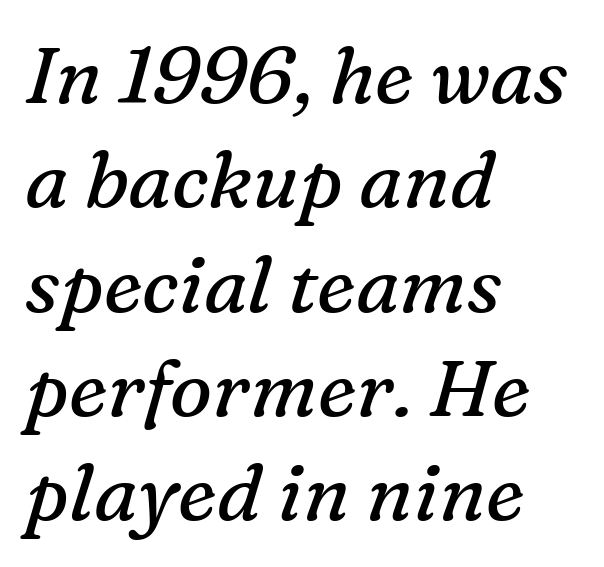
The image shows 79 px regular-weight serif type, italic (leaning right); set left-aligned, normal line spacing (1.32x), normal letter spacing, not underlined; medium stroke contrast and a medium x-height.
